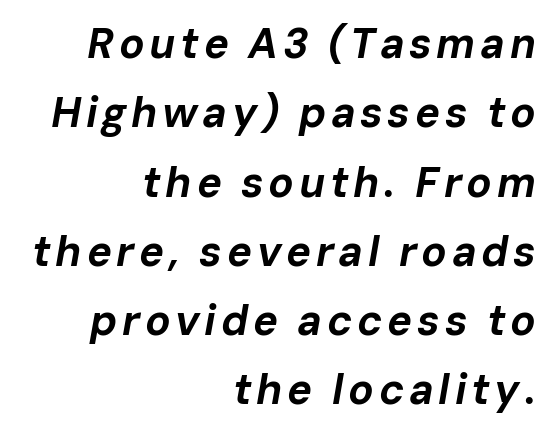
Q: Is the text bold? A: Yes.
Q: Is the text italic (slanted)? A: Yes, it leans right by about 10 degrees.
Q: Is the text underlined? A: No.
Q: How is the paragraph aligned? A: Right-aligned.
Q: Is the spacing between lines tight, normal or loose? A: Normal.
Q: Width (condensed, normal, or wide)? A: Normal.
Q: Stroke contrast? A: Low.
Q: x-height? A: Medium.
Q: Monospaced? A: No.
